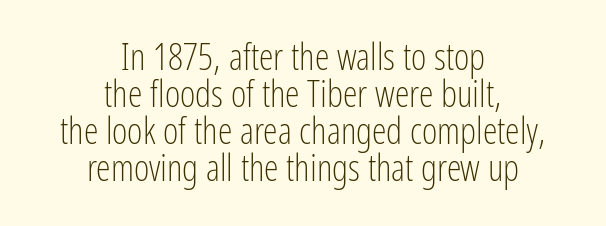
The image shows 37 px light, condensed sans-serif type, upright; set centered, tight line spacing (1.0x), normal letter spacing, not underlined; low stroke contrast and a medium x-height.
